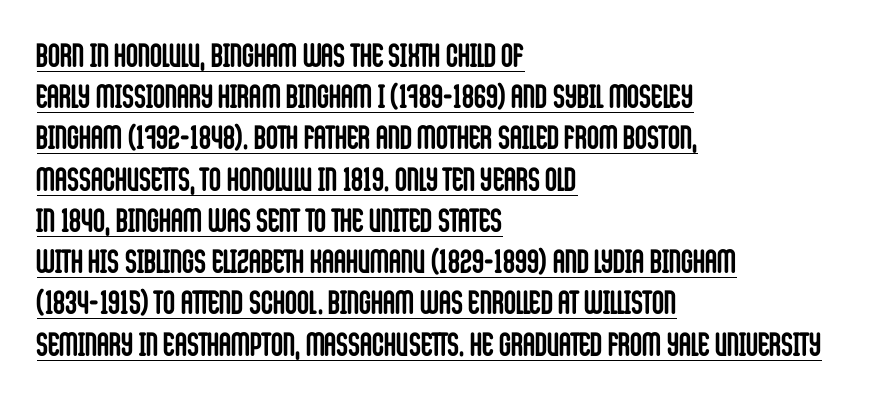
{"serif": "no", "italic": "no", "bold": "yes", "weight": "semibold", "width": "condensed", "stroke_contrast": "low", "x_height": "large", "monospaced": "no", "underline": "yes", "align": "left", "line_spacing": "normal", "line_spacing_ratio": 1.25, "letter_spacing": "normal", "letter_spacing_em": 0.0, "glyph_px": 33}
